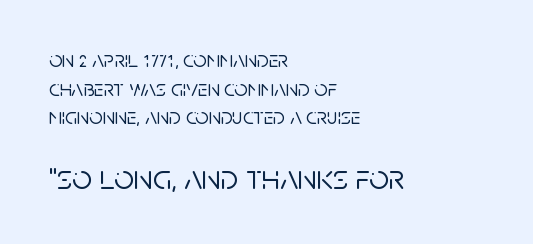
Q: Is the text italic (slanted)? A: No, it is upright.
Q: Is the typeface a serif or a sans-serif typeface? A: Sans-serif.
Q: Is the text underlined? A: No.
Q: How is the paragraph aligned? A: Left-aligned.
Q: Is the spacing between letters normal or unusually wide? A: Normal.
Q: Which block of text is set in a larger size, the first (top) or the second (bottom)? A: The second (bottom) one.
Q: Width (condensed, normal, or wide)? A: Normal.
Q: Stroke contrast? A: Low.
Q: x-height? A: Large.
Q: Monospaced? A: No.
